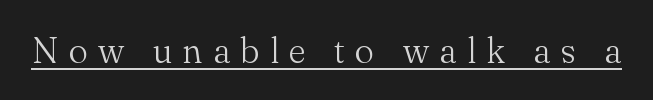
Q: Is the text bold? A: No.
Q: Is the text italic (slanted)? A: No, it is upright.
Q: Is the typeface a serif or a sans-serif typeface? A: Serif.
Q: Is the text underlined? A: Yes.
Q: Is the spacing between letters normal or unusually wide? A: Unusually wide.
Q: Width (condensed, normal, or wide)? A: Normal.
Q: Stroke contrast? A: Medium.
Q: x-height? A: Small.
Q: Monospaced? A: No.
